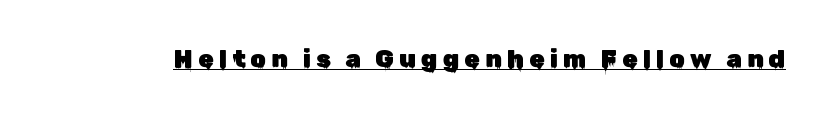
The image shows 25 px text type, upright; set unusually wide letter spacing (+0.2 em), underlined.
